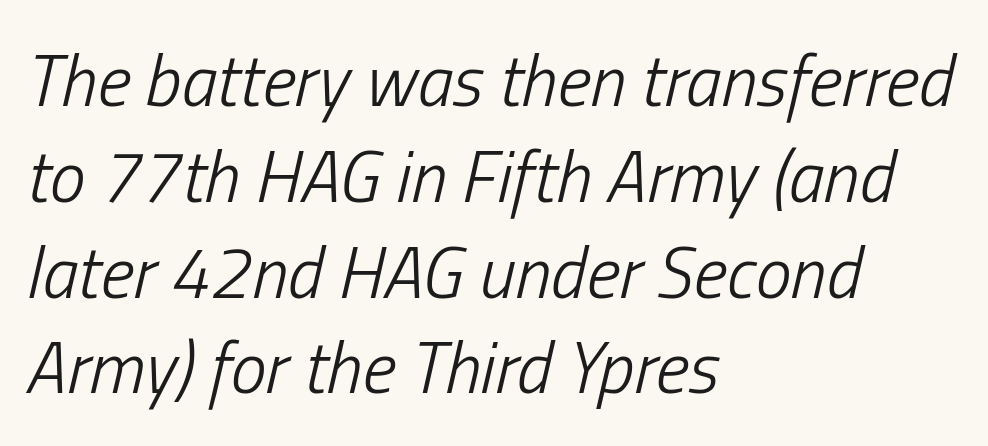
Q: Is the text bold? A: No.
Q: Is the text italic (slanted)? A: Yes, it leans right by about 13 degrees.
Q: Is the text underlined? A: No.
Q: How is the paragraph aligned? A: Left-aligned.
Q: Is the spacing between letters normal or unusually wide? A: Normal.
Q: Is the spacing between lines tight, normal or loose? A: Normal.
Q: Width (condensed, normal, or wide)? A: Condensed.
Q: Stroke contrast? A: Low.
Q: x-height? A: Medium.
Q: Monospaced? A: No.
